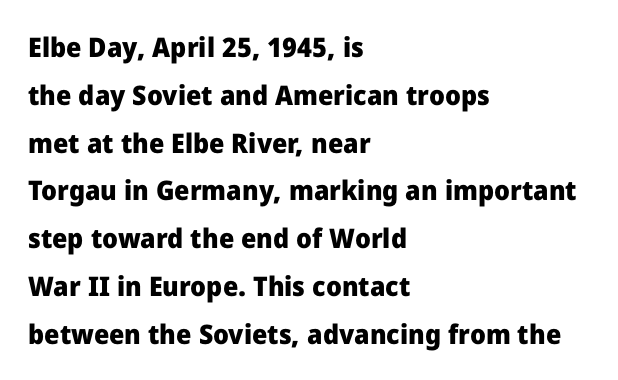
Does the weight exceed regular? Yes, all the way to bold. Each row of text sits above clean, open space. No extra tracking has been applied to these lines. The typesetter chose a ragged-right arrangement here.
